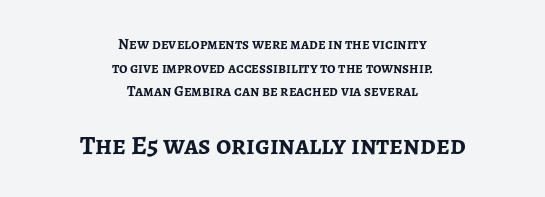
Is there much room between lines? A standard amount, neither cramped nor airy. Is the type bold? Yes — the strokes are clearly thick and heavy. Standard letterfit; no display-style spreading of the glyphs. Descenders hang freely into open space. The designer gave the closing block more size than the opening block. If you folded the block vertically in half, each line would mirror itself in length.
